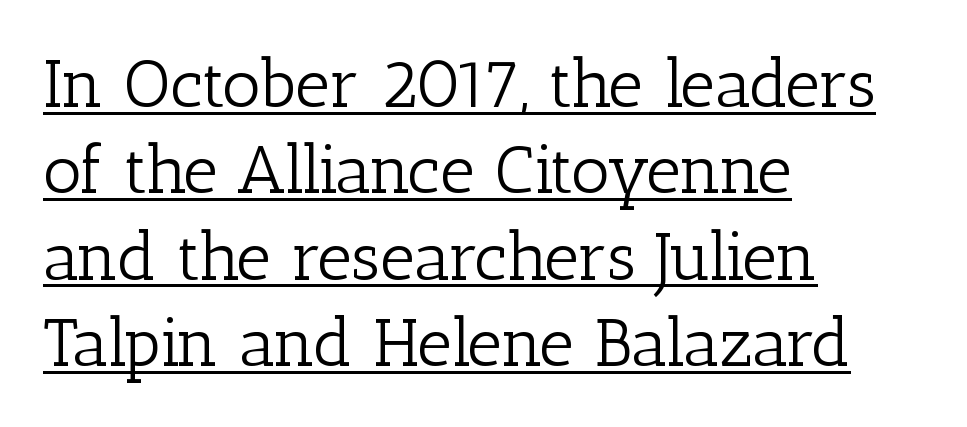
{"serif": "yes", "italic": "no", "bold": "no", "weight": "light", "width": "normal", "stroke_contrast": "low", "x_height": "medium", "monospaced": "no", "underline": "yes", "align": "left", "line_spacing": "normal", "line_spacing_ratio": 1.27, "letter_spacing": "normal", "letter_spacing_em": 0.0, "glyph_px": 68}
